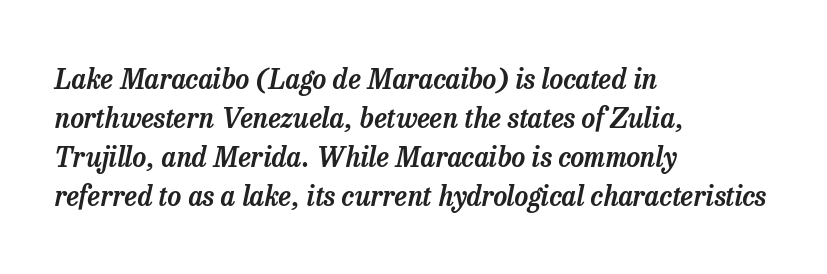
{"italic": "yes", "lean": "right", "slant_degrees": 13, "underline": "no", "align": "left", "line_spacing": "normal", "line_spacing_ratio": 1.45, "letter_spacing": "normal", "letter_spacing_em": 0.0, "glyph_px": 27}
